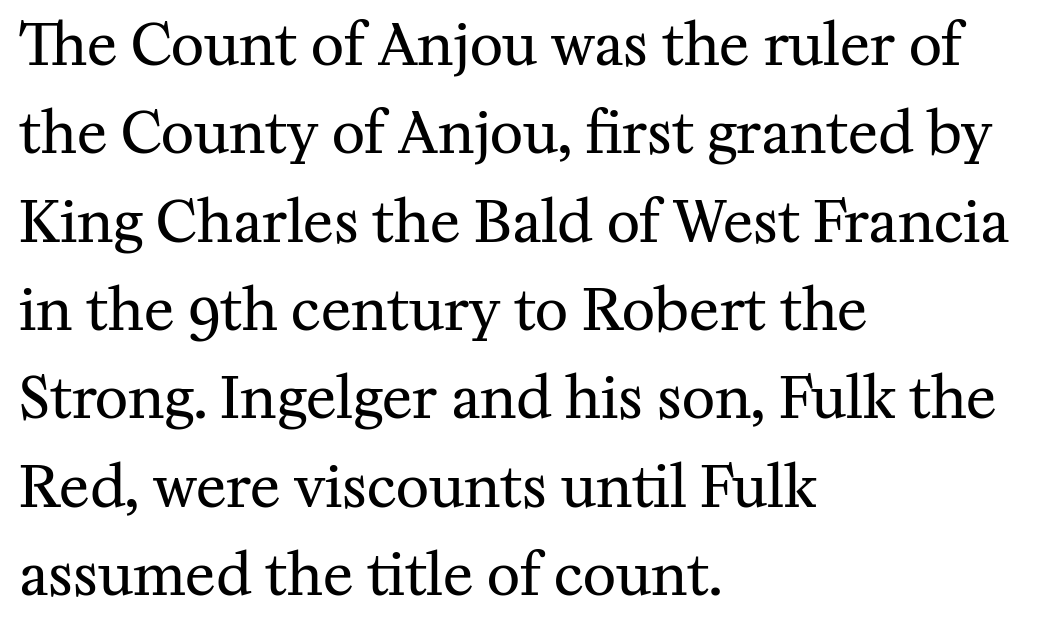
The image shows 57 px regular-weight serif type, upright; set left-aligned, normal line spacing (1.55x), normal letter spacing, not underlined; medium stroke contrast and a medium x-height.
